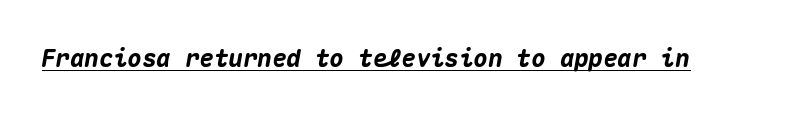
The image shows 24 px bold type, italic (leaning right); set normal letter spacing, underlined.
